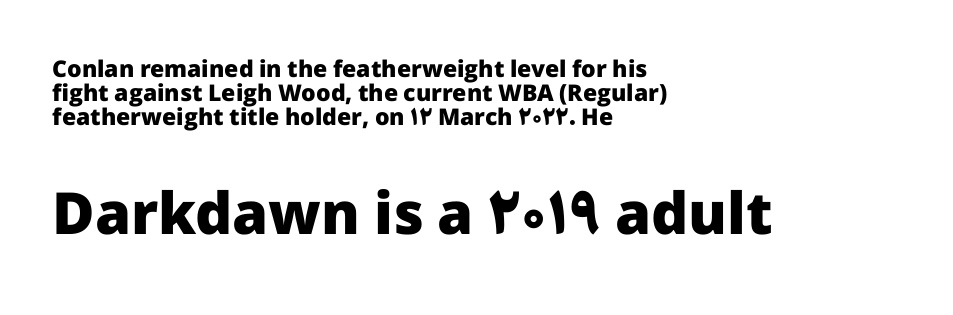
Do the characters align in a grid? No, the font is proportional. The tracking reads as untouched default to a designer's eye. Font category for this specimen: sans-serif. A classic flush-left, rag-right setting is used for this passage.
